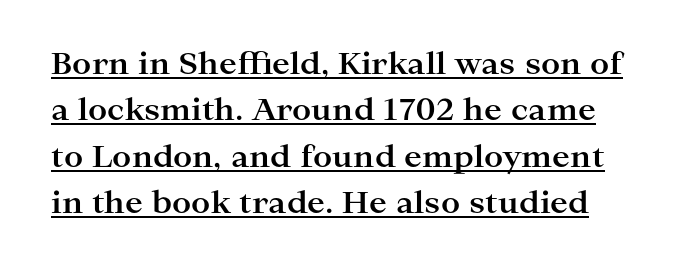
{"serif": "yes", "italic": "no", "bold": "yes", "weight": "bold", "width": "wide", "stroke_contrast": "high", "x_height": "medium", "monospaced": "no", "underline": "yes", "line_spacing": "normal", "line_spacing_ratio": 1.55, "letter_spacing": "normal", "letter_spacing_em": 0.0, "glyph_px": 30}
